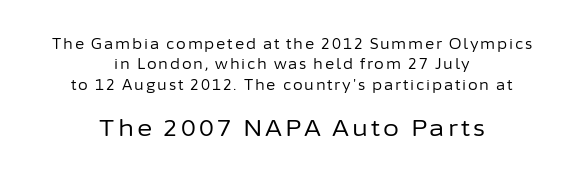
The image shows 23 px text type, upright; set centered, normal line spacing (1.45x), not underlined; the second (bottom) block is 1.64x larger.
